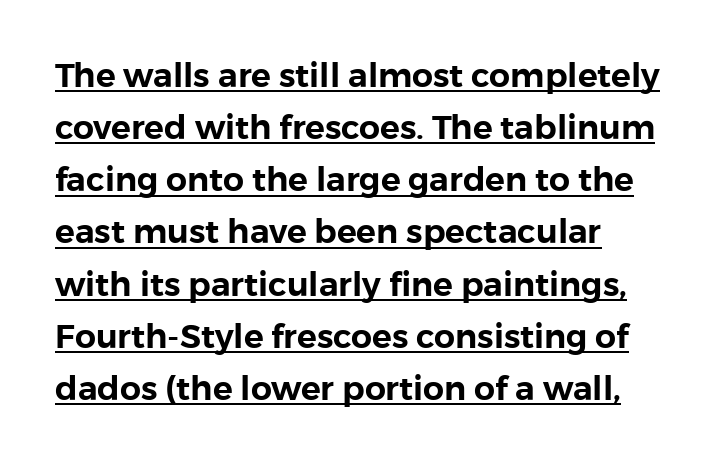
Look at the bottom of the vertical strokes: they stop flat, with no serifs. Decoration check: the copy is underlined. Successive baselines arrive at the customary interval. The compositor pushed each line to the left boundary.
